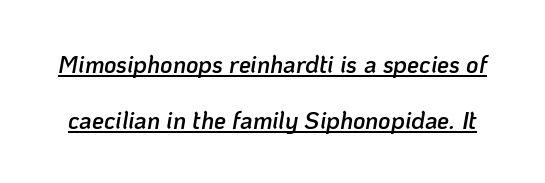
The line texture is even and compact thanks to regular tracking. The letters are slanted; this is an italic face. The typesetter has applied underlining to the passage shown. The passage shown is semibold, sitting just below true bold. Reading down the column, the eye jumps a long way to each next line.
